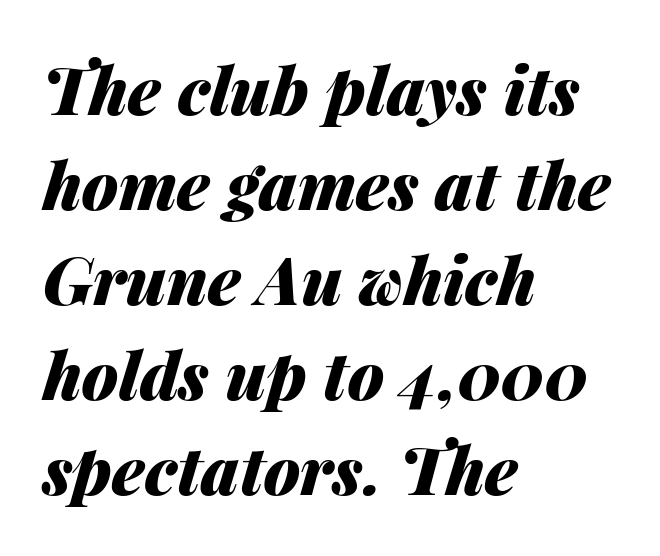
Q: Is the text bold? A: Yes.
Q: Is the text italic (slanted)? A: Yes, it leans right by about 14 degrees.
Q: Is the text underlined? A: No.
Q: How is the paragraph aligned? A: Left-aligned.
Q: Is the spacing between letters normal or unusually wide? A: Normal.
Q: Is the spacing between lines tight, normal or loose? A: Normal.
Q: Width (condensed, normal, or wide)? A: Normal.
Q: Stroke contrast? A: Medium.
Q: x-height? A: Medium.
Q: Monospaced? A: No.
